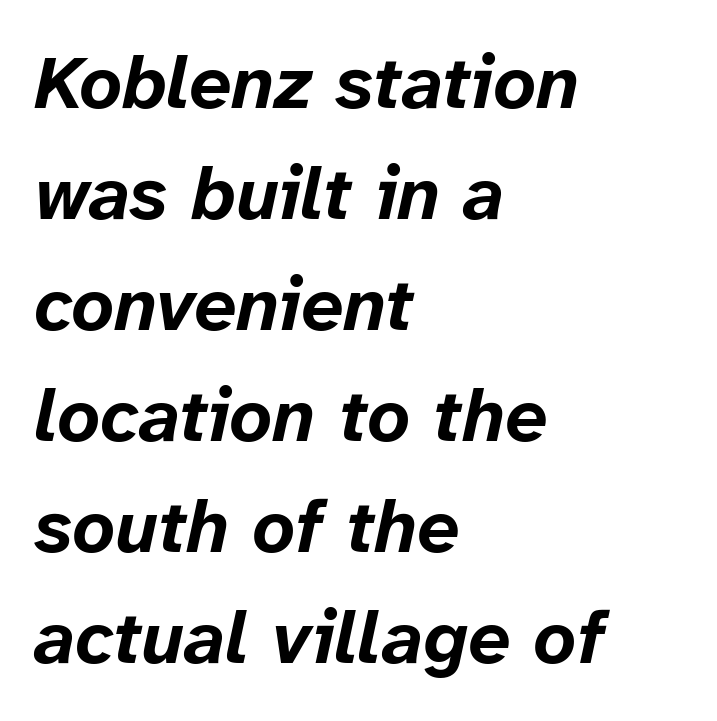
The image shows 75 px bold type, italic (leaning right); set left-aligned, normal line spacing (1.48x), normal letter spacing, not underlined; low stroke contrast and a medium x-height.
